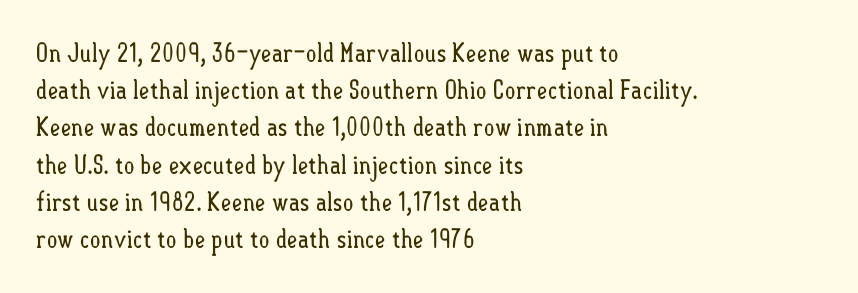
{"italic": "no", "bold": "no", "underline": "no", "align": "left", "line_spacing": "normal", "line_spacing_ratio": 1.43, "letter_spacing": "normal", "letter_spacing_em": 0.0, "glyph_px": 26}
